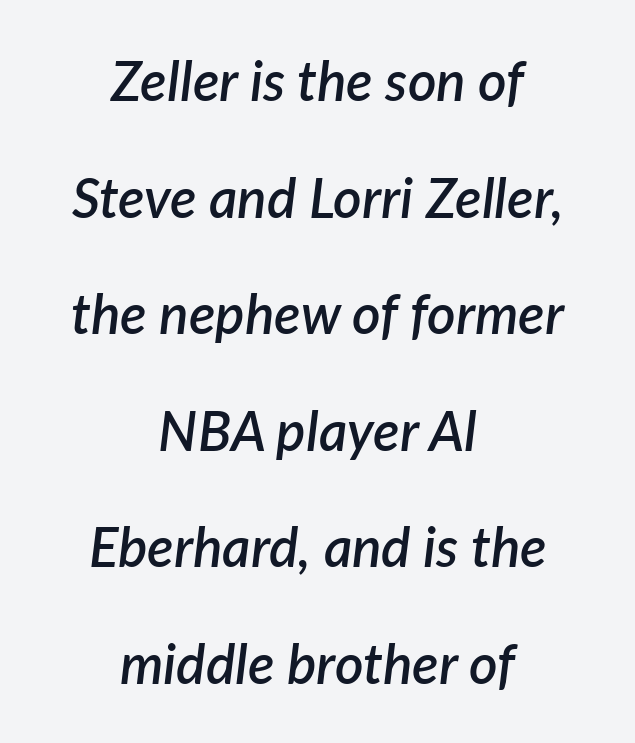
The image shows 55 px semibold type, italic (leaning right); set centered, loose line spacing (2.12x), normal letter spacing, not underlined; low stroke contrast and a medium x-height.
